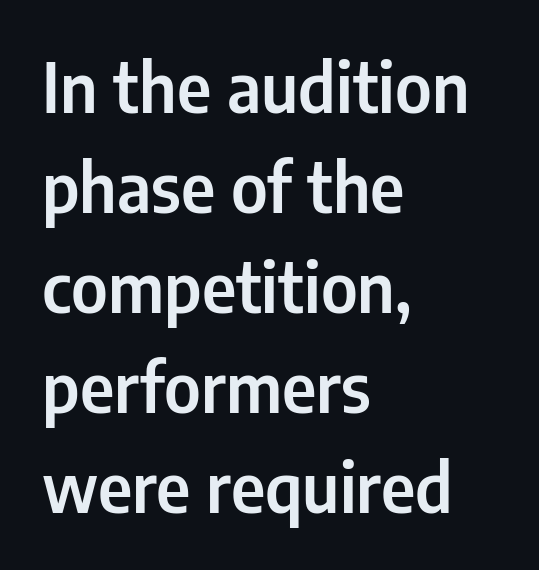
{"serif": "no", "italic": "no", "width": "condensed", "stroke_contrast": "low", "x_height": "medium", "monospaced": "no", "underline": "no", "align": "left", "line_spacing": "normal", "line_spacing_ratio": 1.47, "letter_spacing": "normal", "letter_spacing_em": 0.0, "glyph_px": 68}
